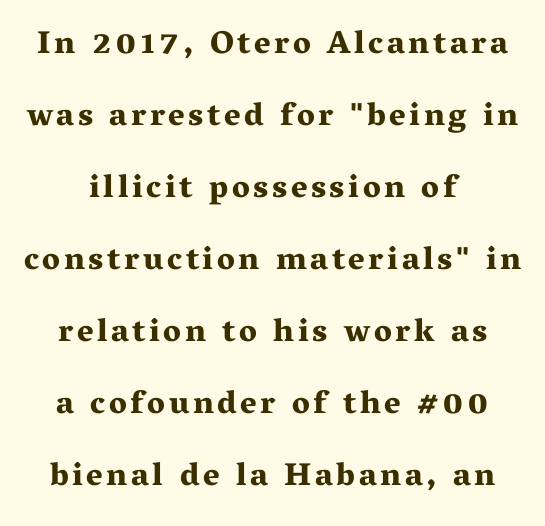
Its strokes are broad and dark, the hallmark of bold type. The strip under each line holds only bare page. Interline gaps are noticeably wide in this sample. The type family on display is of the serif kind.
